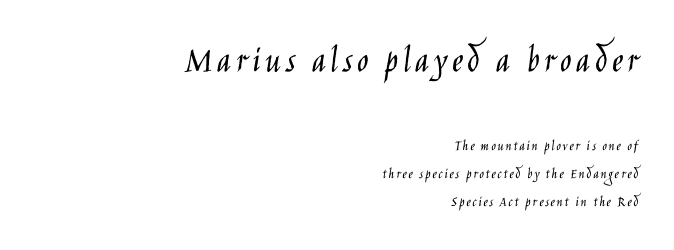
Q: Is the text bold? A: No.
Q: Is the text italic (slanted)? A: Yes.
Q: Is the typeface a serif or a sans-serif typeface? A: Sans-serif.
Q: Is the text underlined? A: No.
Q: How is the paragraph aligned? A: Right-aligned.
Q: Which block of text is set in a larger size, the first (top) or the second (bottom)? A: The first (top) one.
Q: Width (condensed, normal, or wide)? A: Condensed.
Q: Stroke contrast? A: Low.
Q: x-height? A: Large.
Q: Monospaced? A: No.
